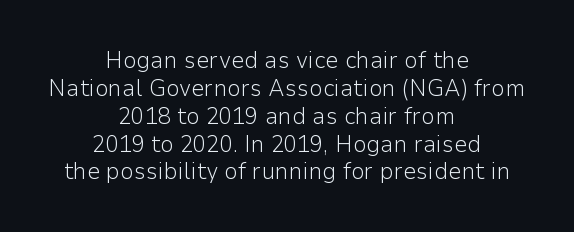
Words float on clear page, feet unadorned. Standard letterfit; no display-style spreading of the glyphs. Notice how the stems are strictly vertical — no italics here. Bold? No — there's no thickening of the strokes.
